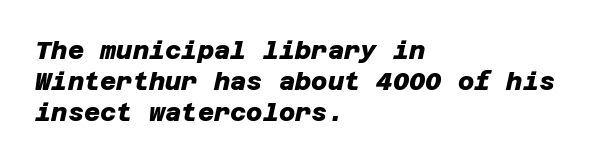
{"bold": "yes", "underline": "no", "align": "left", "line_spacing": "normal", "line_spacing_ratio": 1.25, "letter_spacing": "normal", "letter_spacing_em": 0.0, "glyph_px": 25}
